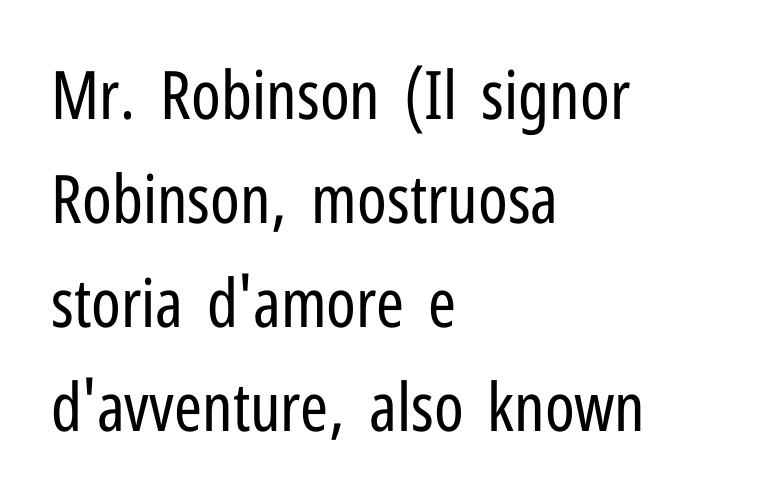
The image shows 67 px regular-weight, condensed sans-serif type, upright; set left-aligned, normal line spacing (1.55x), normal letter spacing, not underlined; low stroke contrast and a medium x-height.
